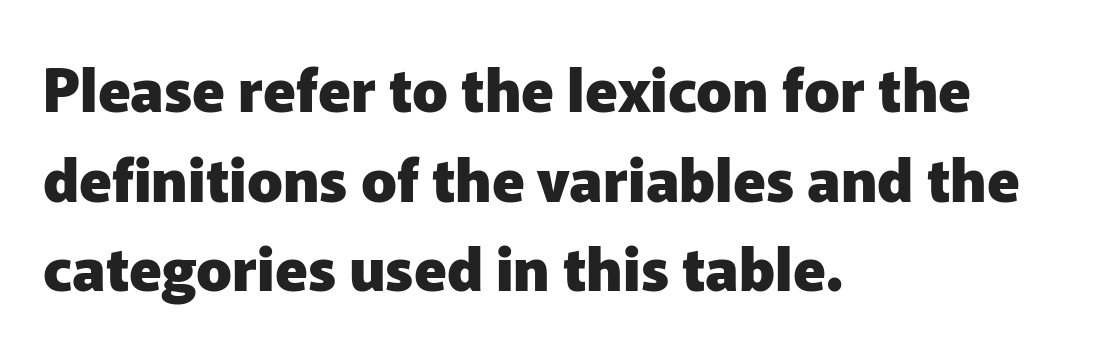
Q: Is the text bold? A: Yes.
Q: Is the text italic (slanted)? A: No, it is upright.
Q: Is the typeface a serif or a sans-serif typeface? A: Sans-serif.
Q: Is the text underlined? A: No.
Q: How is the paragraph aligned? A: Left-aligned.
Q: Is the spacing between letters normal or unusually wide? A: Normal.
Q: Is the spacing between lines tight, normal or loose? A: Normal.
Q: Width (condensed, normal, or wide)? A: Normal.
Q: Stroke contrast? A: Low.
Q: x-height? A: Medium.
Q: Monospaced? A: No.
